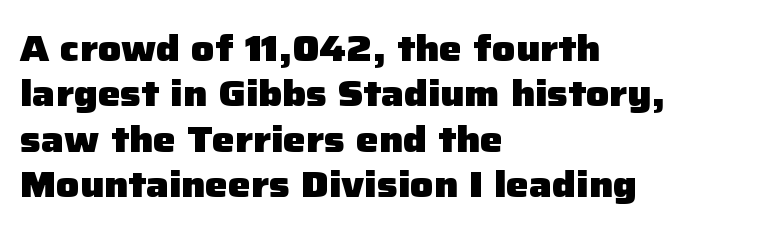
Q: Is the text bold? A: Yes.
Q: Is the text italic (slanted)? A: No, it is upright.
Q: Is the typeface a serif or a sans-serif typeface? A: Sans-serif.
Q: Is the text underlined? A: No.
Q: How is the paragraph aligned? A: Left-aligned.
Q: Is the spacing between letters normal or unusually wide? A: Normal.
Q: Is the spacing between lines tight, normal or loose? A: Normal.
Q: Width (condensed, normal, or wide)? A: Normal.
Q: Stroke contrast? A: Low.
Q: x-height? A: Medium.
Q: Monospaced? A: No.
